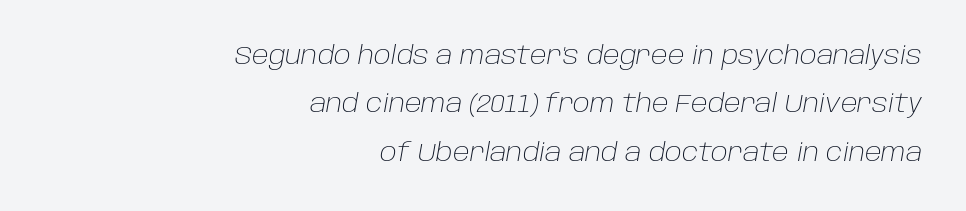
The image shows 25 px text type, italic (leaning right); set right-aligned, loose line spacing (1.94x), normal letter spacing, not underlined.
